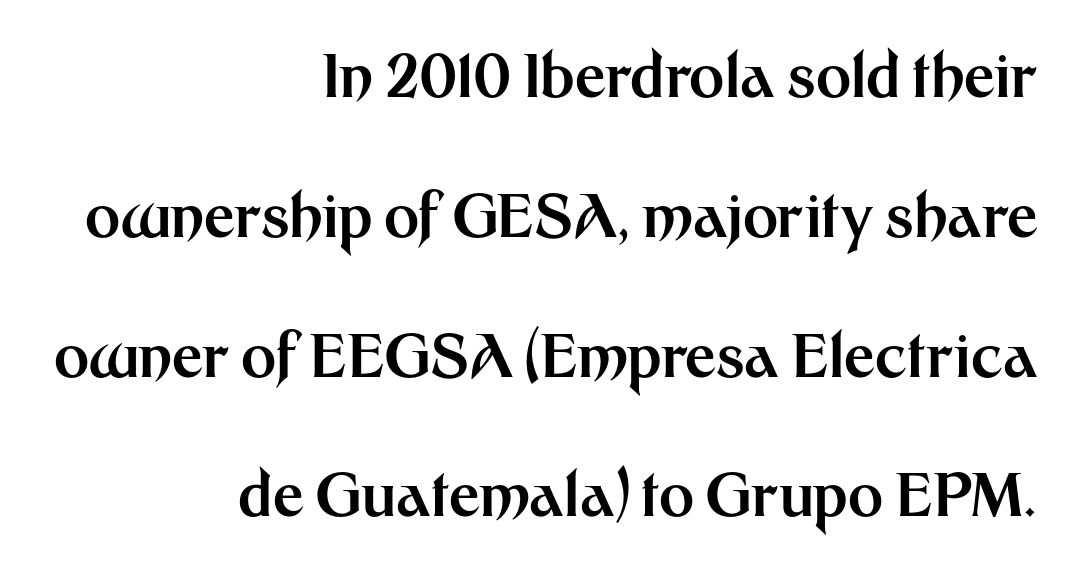
The image shows 60 px bold sans-serif type, upright; set right-aligned, loose line spacing (2.33x), normal letter spacing, not underlined; medium stroke contrast and a medium x-height.
